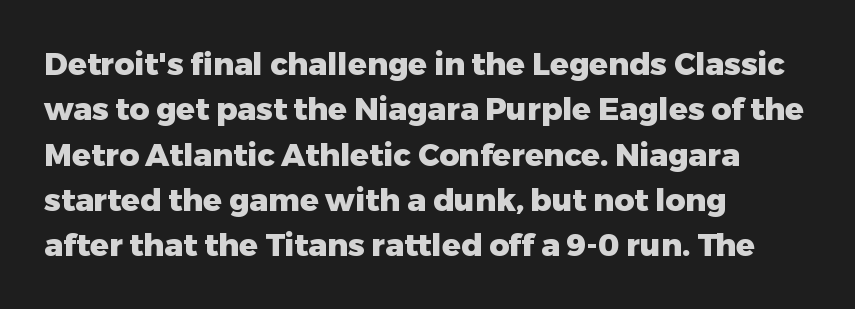
Q: Is the text bold? A: Yes.
Q: Is the text italic (slanted)? A: No, it is upright.
Q: Is the typeface a serif or a sans-serif typeface? A: Sans-serif.
Q: Is the text underlined? A: No.
Q: How is the paragraph aligned? A: Left-aligned.
Q: Is the spacing between letters normal or unusually wide? A: Normal.
Q: Is the spacing between lines tight, normal or loose? A: Normal.
Q: Width (condensed, normal, or wide)? A: Normal.
Q: Stroke contrast? A: Low.
Q: x-height? A: Medium.
Q: Monospaced? A: No.
